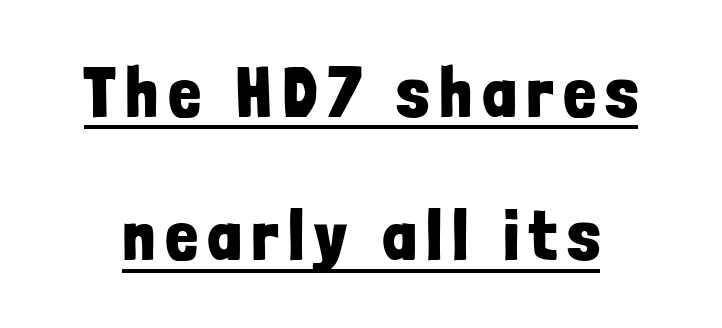
The image shows 70 px bold, condensed sans-serif type, upright; set loose line spacing (2.05x), underlined; low stroke contrast and a medium x-height.
